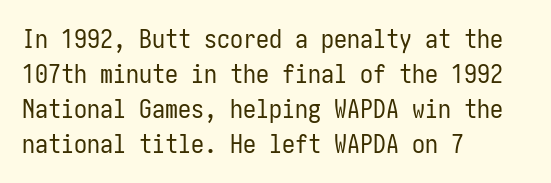
The image shows 26 px text type, upright; set left-aligned, normal line spacing (1.34x), normal letter spacing, not underlined.
